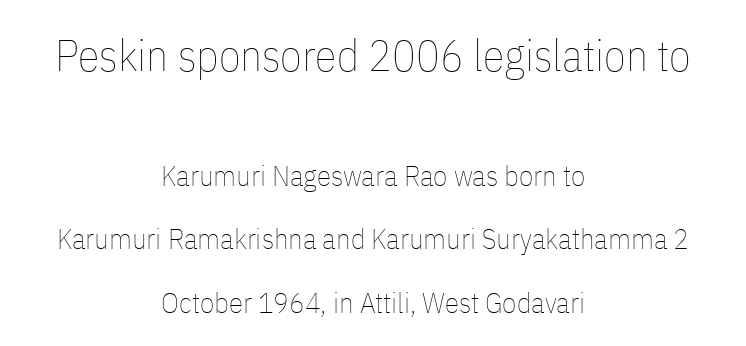
{"italic": "no", "bold": "no", "weight": "thin", "width": "condensed", "stroke_contrast": "low", "x_height": "medium", "monospaced": "no", "underline": "no", "align": "center", "line_spacing": "loose", "line_spacing_ratio": 2.18, "letter_spacing": "normal", "letter_spacing_em": 0.0, "larger_block": "first", "size_ratio": 1.52, "glyph_px": 44}
